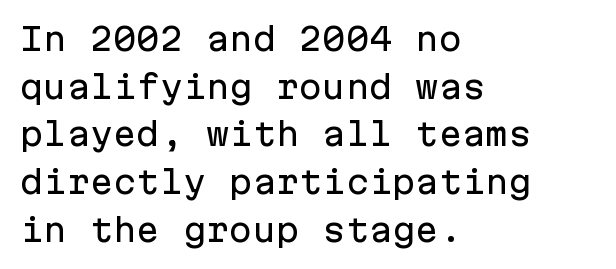
These lines are rendered in a fixed-pitch font. Is the letter spacing exaggerated? No — it looks like the ordinary default. These lines are composed in type without serifs. The passage is arranged the way most books set body copy — flush left.
